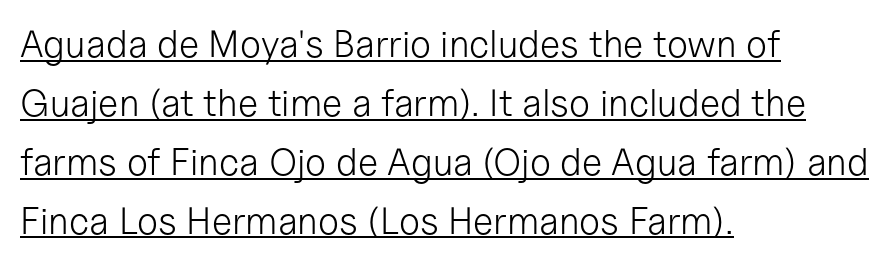
{"serif": "no", "italic": "no", "bold": "no", "weight": "light", "width": "normal", "stroke_contrast": "low", "x_height": "medium", "monospaced": "no", "underline": "yes", "align": "left", "line_spacing": "normal", "line_spacing_ratio": 1.55, "letter_spacing": "normal", "letter_spacing_em": 0.0, "glyph_px": 38}
